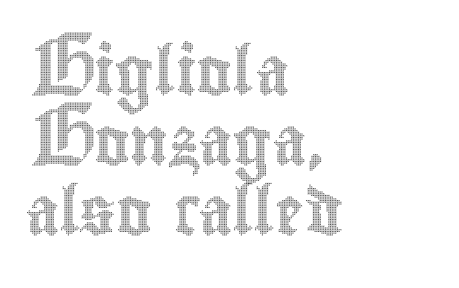
{"italic": "no", "width": "condensed", "x_height": "small", "monospaced": "no", "underline": "no", "align": "left", "line_spacing": "normal", "line_spacing_ratio": 1.46, "letter_spacing": "normal", "letter_spacing_em": 0.0, "glyph_px": 48}
